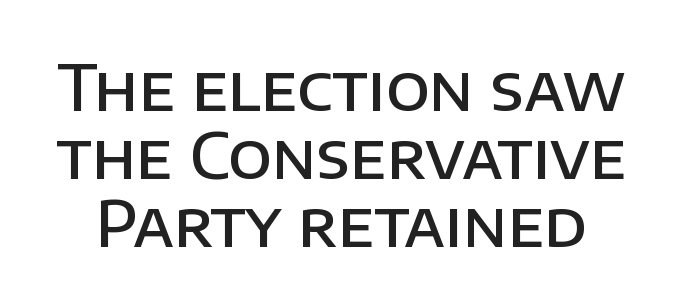
The image shows 63 px semibold sans-serif type, upright; set tight line spacing (1.08x), normal letter spacing, not underlined; low stroke contrast and a large x-height.
